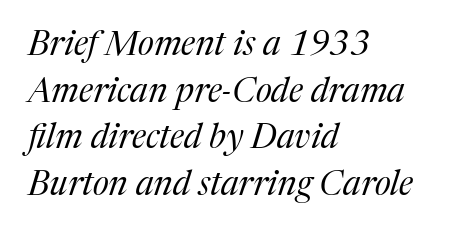
The image shows 34 px regular-weight serif type, italic (leaning right); set left-aligned, normal line spacing (1.37x), normal letter spacing, not underlined; medium stroke contrast and a medium x-height.
